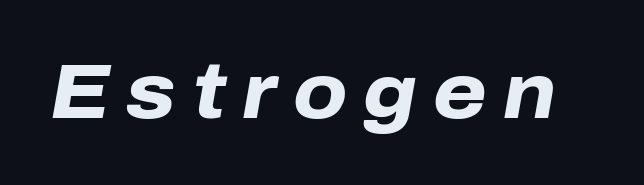
The image shows 77 px heavy type, italic (leaning right); set unusually wide letter spacing (+0.21 em), not underlined; low stroke contrast and a medium x-height.
